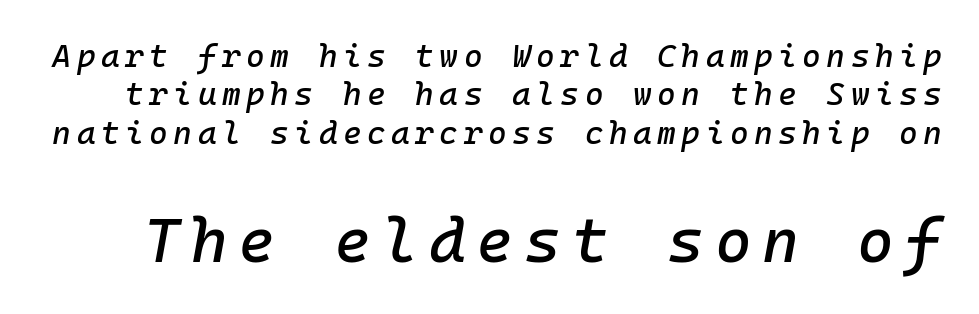
Q: Is the text italic (slanted)? A: Yes, it leans right by about 10 degrees.
Q: Is the text underlined? A: No.
Q: Which block of text is set in a larger size, the first (top) or the second (bottom)? A: The second (bottom) one.
Q: Width (condensed, normal, or wide)? A: Normal.
Q: Stroke contrast? A: Low.
Q: x-height? A: Medium.
Q: Monospaced? A: Yes.
